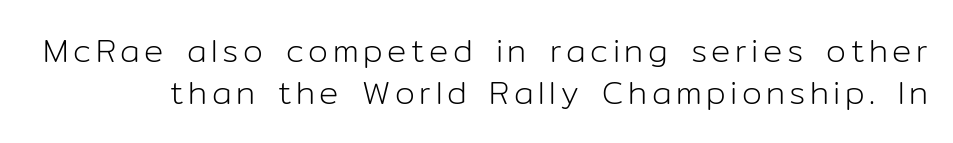
The image shows 32 px light sans-serif type, upright; set normal line spacing (1.3x), not underlined; low stroke contrast and a medium x-height.
